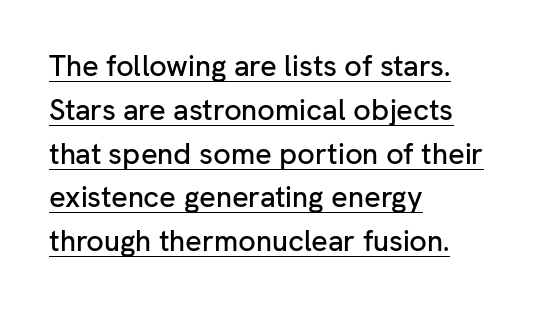
The image shows 29 px sans-serif type, upright; set left-aligned, normal line spacing (1.51x), normal letter spacing, underlined; low stroke contrast and a medium x-height.
